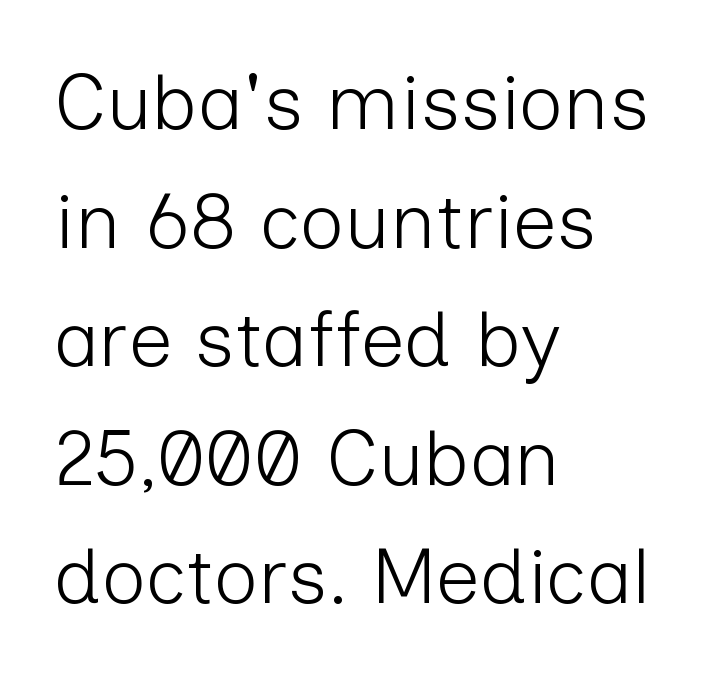
The image shows 78 px light sans-serif type, upright; set left-aligned, normal line spacing (1.52x), normal letter spacing, not underlined; low stroke contrast and a medium x-height.
